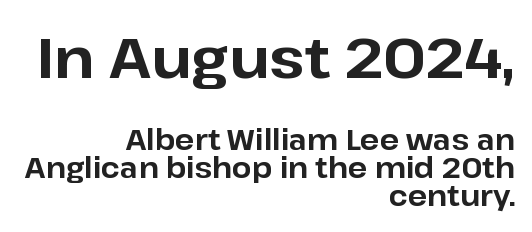
The image shows 57 px bold sans-serif type, upright; set right-aligned, tight line spacing (1.0x), normal letter spacing, not underlined; the first (top) block is 2.04x larger; low stroke contrast and a medium x-height.
